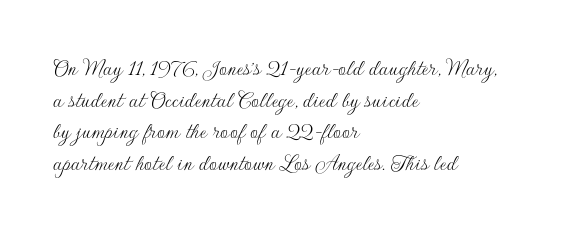
Q: Is the text bold? A: No.
Q: Is the text italic (slanted)? A: Yes.
Q: Is the text underlined? A: No.
Q: How is the paragraph aligned? A: Left-aligned.
Q: Is the spacing between letters normal or unusually wide? A: Normal.
Q: Is the spacing between lines tight, normal or loose? A: Normal.
